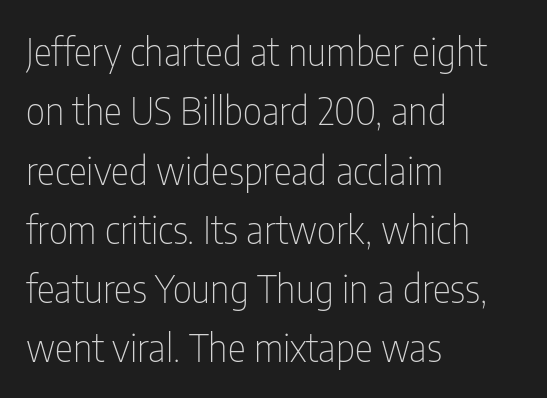
Q: Is the text bold? A: No.
Q: Is the text italic (slanted)? A: No, it is upright.
Q: Is the typeface a serif or a sans-serif typeface? A: Sans-serif.
Q: Is the text underlined? A: No.
Q: How is the paragraph aligned? A: Left-aligned.
Q: Is the spacing between letters normal or unusually wide? A: Normal.
Q: Is the spacing between lines tight, normal or loose? A: Normal.
Q: Width (condensed, normal, or wide)? A: Condensed.
Q: Stroke contrast? A: Low.
Q: x-height? A: Medium.
Q: Monospaced? A: No.
